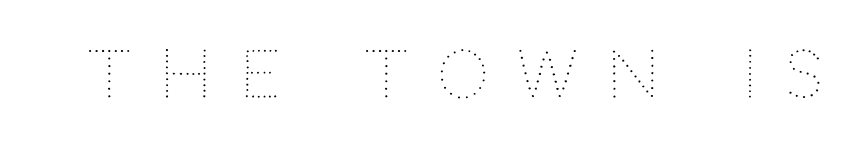
{"italic": "no", "bold": "no", "weight": "thin", "width": "normal", "stroke_contrast": "medium", "x_height": "large", "monospaced": "no", "underline": "no", "letter_spacing": "wide", "letter_spacing_em": 0.45, "glyph_px": 65}
